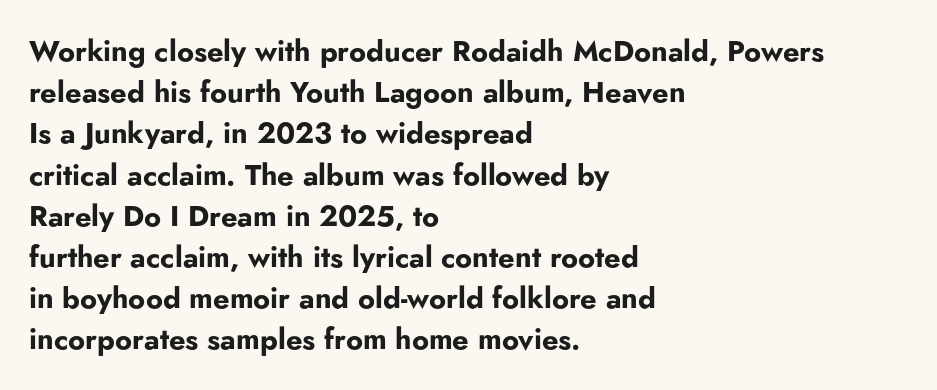
Q: Is the text bold? A: Yes.
Q: Is the text italic (slanted)? A: No, it is upright.
Q: Is the typeface a serif or a sans-serif typeface? A: Sans-serif.
Q: Is the text underlined? A: No.
Q: How is the paragraph aligned? A: Left-aligned.
Q: Is the spacing between letters normal or unusually wide? A: Normal.
Q: Is the spacing between lines tight, normal or loose? A: Normal.
Q: Width (condensed, normal, or wide)? A: Normal.
Q: Stroke contrast? A: Low.
Q: x-height? A: Small.
Q: Monospaced? A: No.
